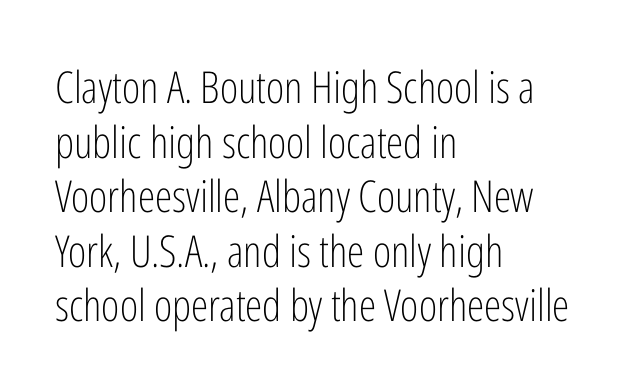
The image shows 44 px light, condensed sans-serif type, upright; set left-aligned, line spacing 1.24x, normal letter spacing, not underlined; low stroke contrast and a medium x-height.
